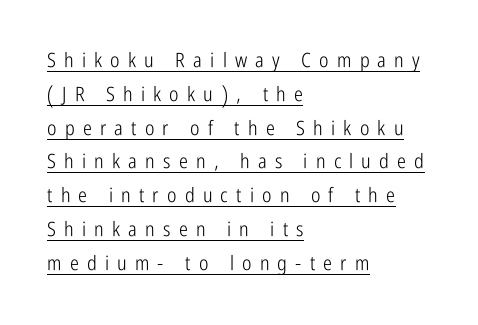
The image shows 20 px text type, upright; set left-aligned, normal line spacing (1.69x), unusually wide letter spacing (+0.41 em), underlined.
